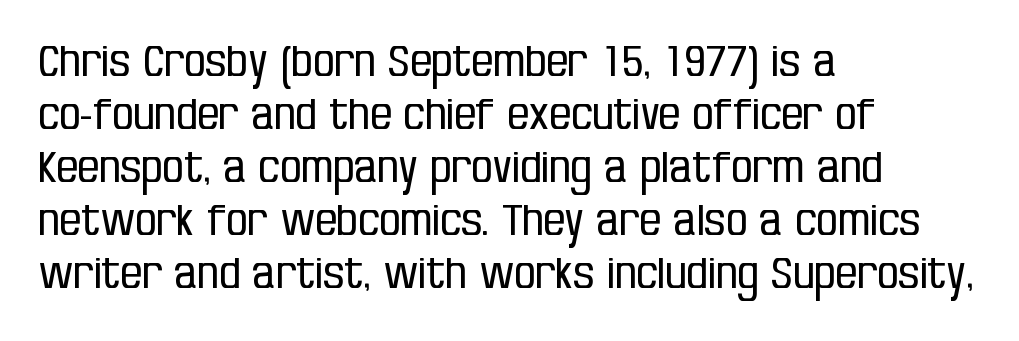
The image shows 43 px regular-weight, condensed sans-serif type, upright; set left-aligned, line spacing 1.23x, normal letter spacing, not underlined; low stroke contrast and a large x-height.
